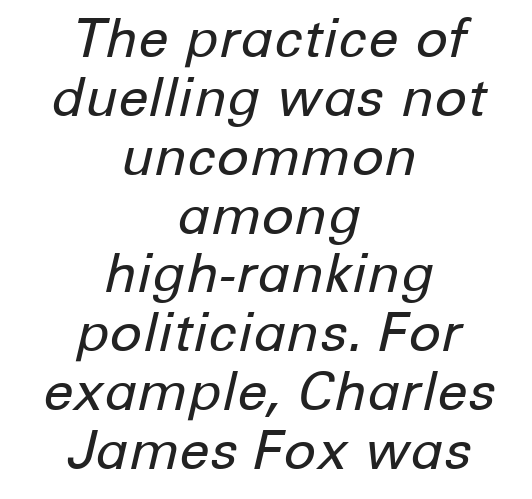
{"italic": "yes", "lean": "right", "slant_degrees": 12, "bold": "no", "weight": "regular", "width": "normal", "stroke_contrast": "low", "x_height": "medium", "monospaced": "no", "underline": "no", "align": "center", "line_spacing": "tight", "line_spacing_ratio": 1.09, "letter_spacing": "normal", "letter_spacing_em": 0.0, "glyph_px": 54}
